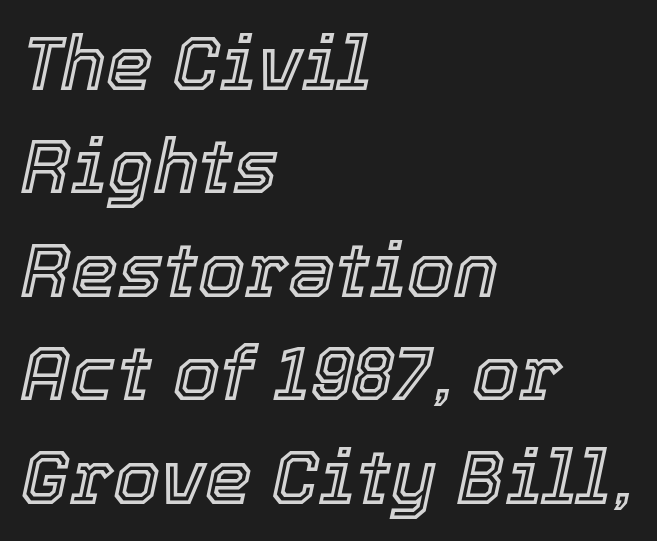
The image shows 75 px text type, italic (leaning right); set left-aligned, normal line spacing (1.38x), normal letter spacing, not underlined; a medium x-height.
